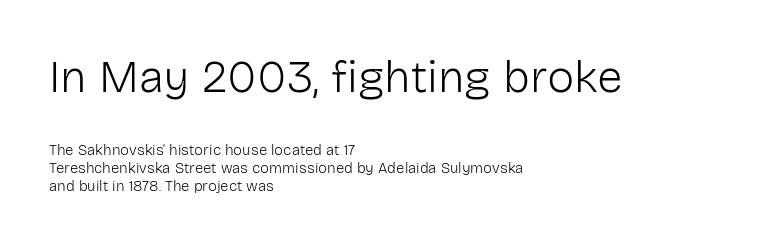
Q: Is the text bold? A: No.
Q: Is the text italic (slanted)? A: No, it is upright.
Q: Is the typeface a serif or a sans-serif typeface? A: Sans-serif.
Q: Is the text underlined? A: No.
Q: How is the paragraph aligned? A: Left-aligned.
Q: Is the spacing between letters normal or unusually wide? A: Normal.
Q: Which block of text is set in a larger size, the first (top) or the second (bottom)? A: The first (top) one.
Q: Width (condensed, normal, or wide)? A: Normal.
Q: Stroke contrast? A: Low.
Q: x-height? A: Medium.
Q: Monospaced? A: No.
